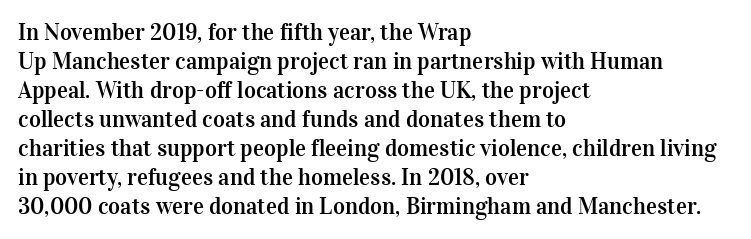
{"italic": "no", "underline": "no", "align": "left", "line_spacing": "normal", "line_spacing_ratio": 1.26, "letter_spacing": "normal", "letter_spacing_em": 0.0, "glyph_px": 23}
